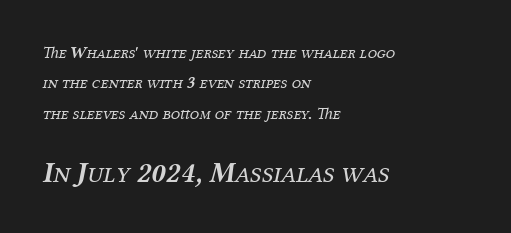
{"serif": "yes", "italic": "yes", "lean": "right", "slant_degrees": 12, "bold": "no", "weight": "regular", "width": "normal", "stroke_contrast": "medium", "x_height": "medium", "monospaced": "no", "underline": "no", "align": "left", "line_spacing_ratio": 1.79, "letter_spacing": "normal", "letter_spacing_em": 0.0, "larger_block": "second", "size_ratio": 1.71, "glyph_px": 29}
